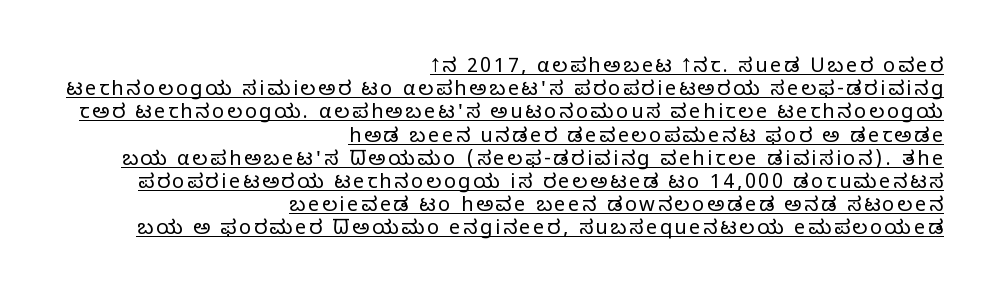
Q: Is the text bold? A: No.
Q: Is the text italic (slanted)? A: No, it is upright.
Q: Is the text underlined? A: Yes.
Q: How is the paragraph aligned? A: Right-aligned.
